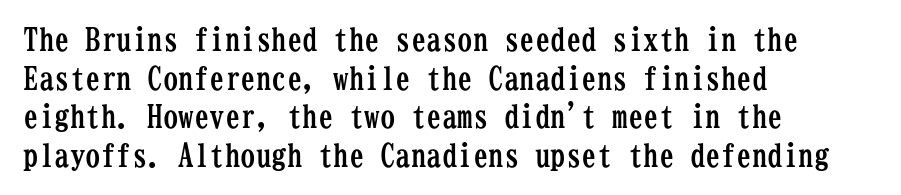
Q: Is the text bold? A: Yes.
Q: Is the text italic (slanted)? A: No, it is upright.
Q: Is the typeface a serif or a sans-serif typeface? A: Serif.
Q: Is the text underlined? A: No.
Q: How is the paragraph aligned? A: Left-aligned.
Q: Is the spacing between letters normal or unusually wide? A: Normal.
Q: Is the spacing between lines tight, normal or loose? A: Normal.
Q: Width (condensed, normal, or wide)? A: Condensed.
Q: Stroke contrast? A: Low.
Q: x-height? A: Medium.
Q: Monospaced? A: Yes.
